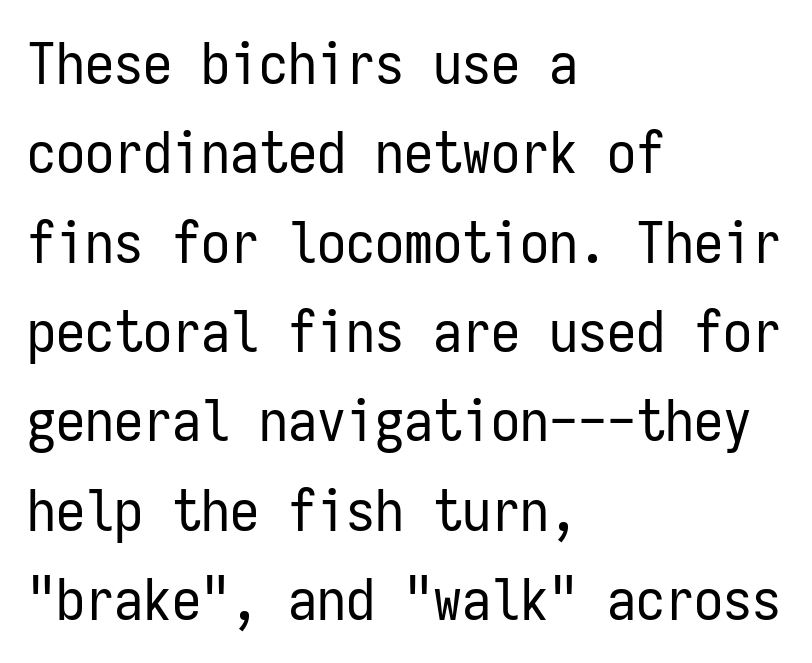
The image shows 58 px regular-weight, condensed sans-serif type, upright, monospaced; set left-aligned, normal line spacing (1.54x), normal letter spacing, not underlined; low stroke contrast and a medium x-height.
